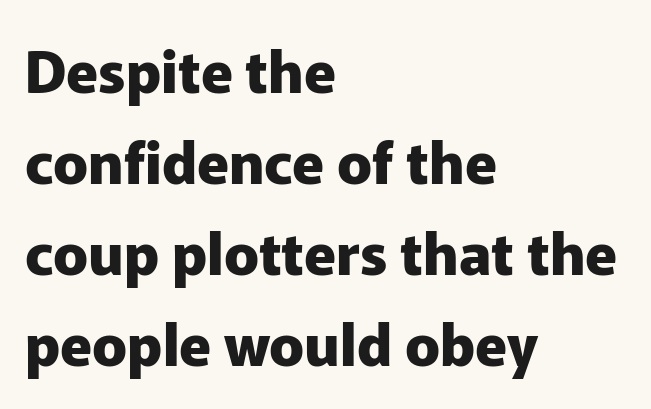
{"serif": "no", "italic": "no", "bold": "yes", "weight": "heavy", "width": "normal", "stroke_contrast": "low", "x_height": "medium", "monospaced": "no", "underline": "no", "align": "left", "line_spacing": "normal", "line_spacing_ratio": 1.57, "letter_spacing": "normal", "letter_spacing_em": 0.0, "glyph_px": 58}
